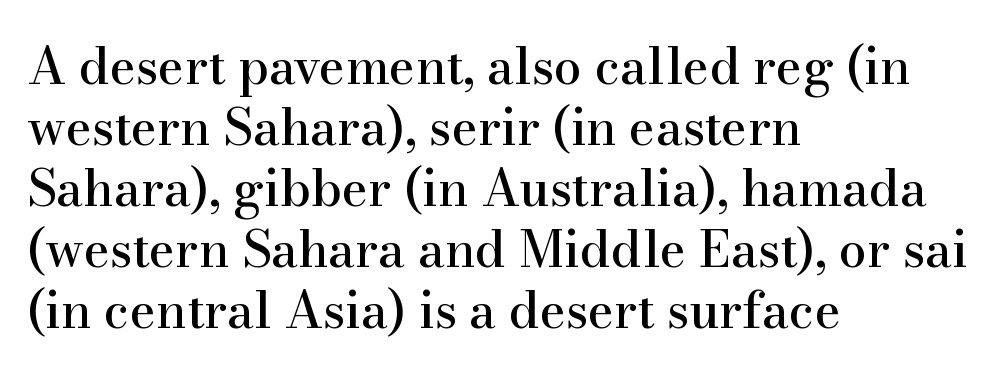
Q: Is the text italic (slanted)? A: No, it is upright.
Q: Is the typeface a serif or a sans-serif typeface? A: Serif.
Q: Is the text underlined? A: No.
Q: How is the paragraph aligned? A: Left-aligned.
Q: Is the spacing between letters normal or unusually wide? A: Normal.
Q: Width (condensed, normal, or wide)? A: Normal.
Q: Stroke contrast? A: High.
Q: x-height? A: Small.
Q: Monospaced? A: No.
